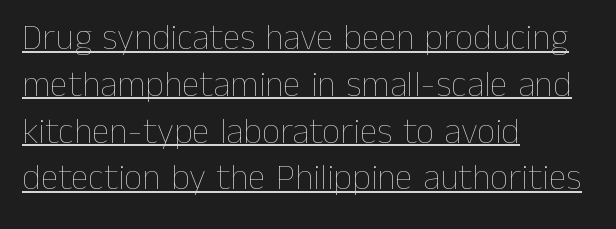
The sample's only ornament is a line tracing under the words. Left-aligned paragraph, ragged on the right. The cut favours lightness, reaching ordinary text weight at its darkest. The letterforms sit shoulder to shoulder at normal distance. This sample uses an upright cut, with every glyph sitting square on the baseline. Is this a fixed-width face? No — the glyphs have proportional, varying widths.
